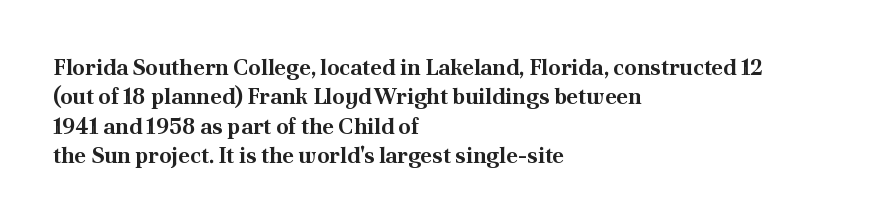
Q: Is the text bold? A: Yes.
Q: Is the text italic (slanted)? A: No, it is upright.
Q: Is the text underlined? A: No.
Q: How is the paragraph aligned? A: Left-aligned.
Q: Is the spacing between letters normal or unusually wide? A: Normal.
Q: Is the spacing between lines tight, normal or loose? A: Normal.
